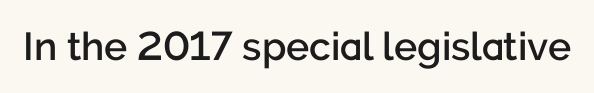
{"serif": "no", "italic": "no", "bold": "semi", "weight": "semibold", "width": "normal", "stroke_contrast": "low", "x_height": "medium", "monospaced": "no", "underline": "no", "letter_spacing": "normal", "letter_spacing_em": 0.0, "glyph_px": 39}
